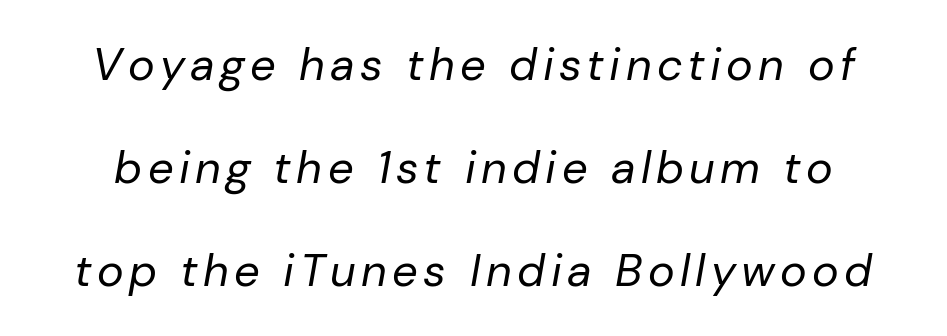
The image shows 45 px regular-weight type, italic (leaning right); set loose line spacing (2.29x), not underlined; low stroke contrast and a medium x-height.
